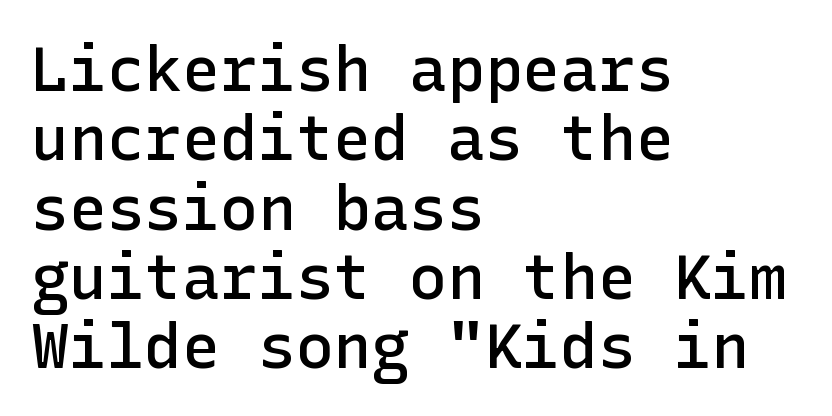
{"serif": "no", "italic": "no", "bold": "semi", "weight": "semibold", "width": "normal", "stroke_contrast": "low", "x_height": "medium", "underline": "no", "align": "left", "line_spacing": "tight", "line_spacing_ratio": 1.1, "letter_spacing": "normal", "letter_spacing_em": 0.0, "glyph_px": 63}
